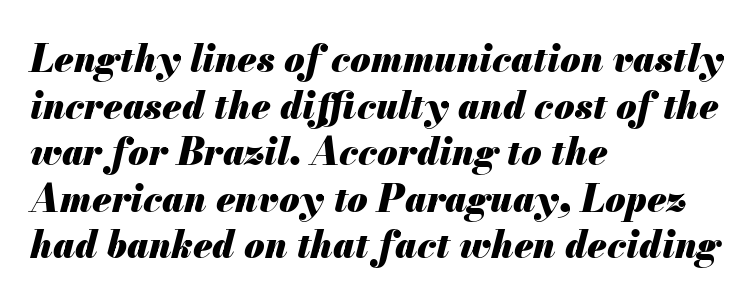
Beneath every word, the page is bare. Casual observation: everything's shoved over to the left. Each new line begins a customary step beneath the previous one. Characters are canted at an angle relative to the baseline's perpendicular. The strokes are fattened all the way to bold.
